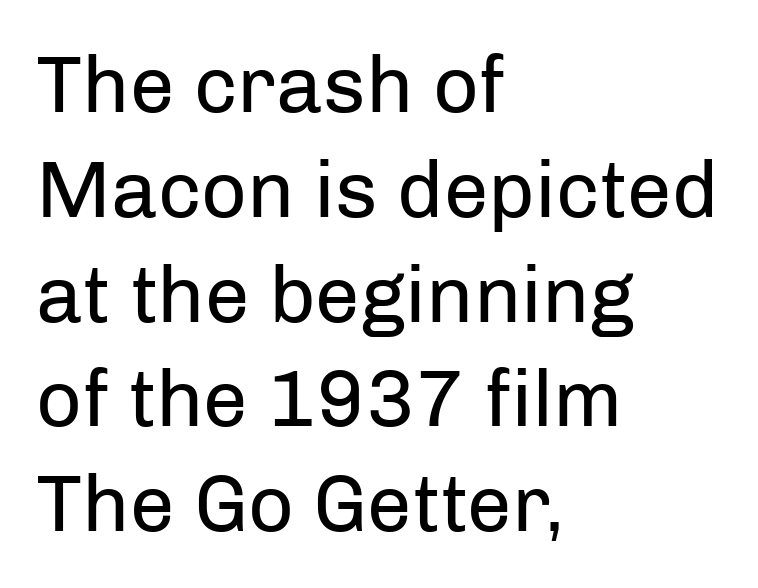
{"serif": "no", "italic": "no", "bold": "no", "weight": "regular", "width": "normal", "stroke_contrast": "low", "x_height": "medium", "monospaced": "no", "underline": "no", "align": "left", "line_spacing": "normal", "line_spacing_ratio": 1.31, "letter_spacing": "normal", "letter_spacing_em": 0.0, "glyph_px": 80}
